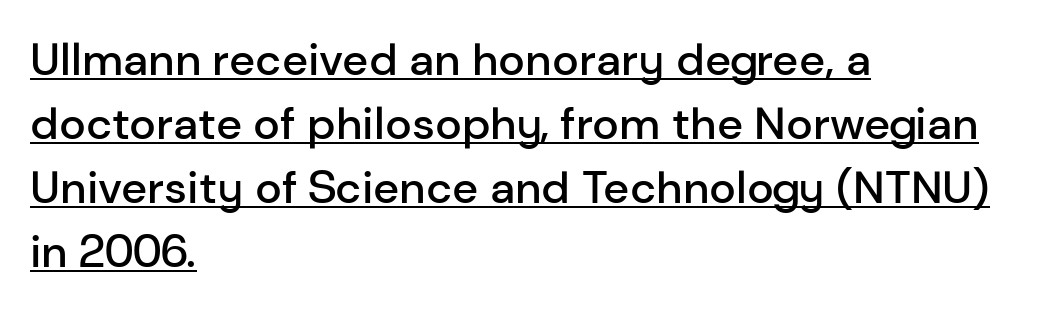
Glance below the letters and you will spot a drawn line. The letters are semibold — heavier than regular but short of a full bold. A typesetter would call this proportional, since set widths differ per character. The vertical gap from one line to the next is medium.
